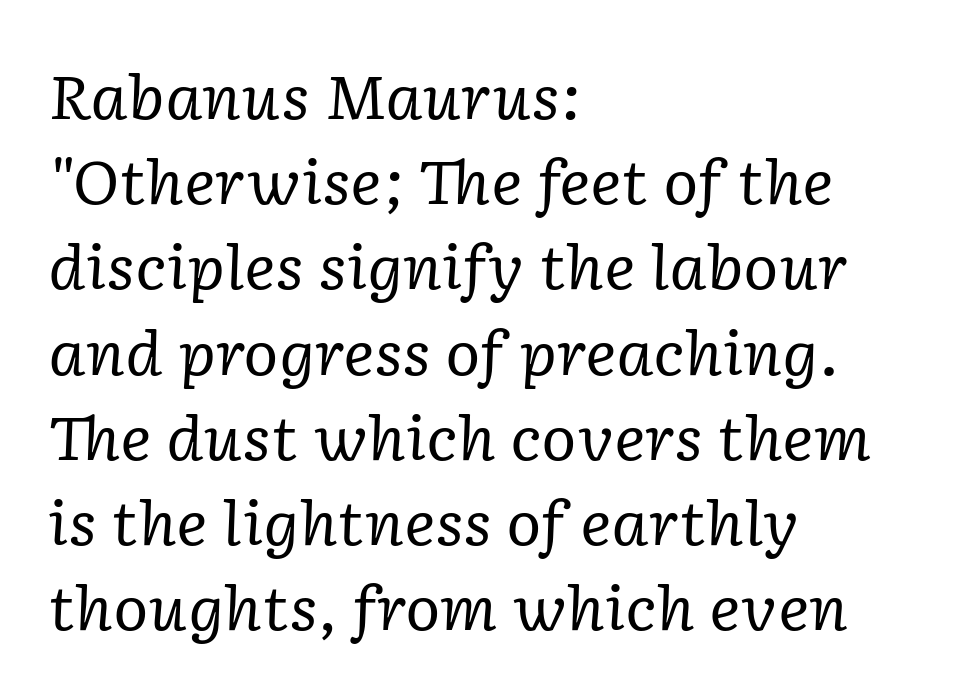
Regular leading. Compared with ordinary roman type, these characters are visibly tilted. A serif font was chosen for this passage. Default kerning and tracking; the words read as compact shapes. Spacing verdict: proportional, widths tailored to each character.
